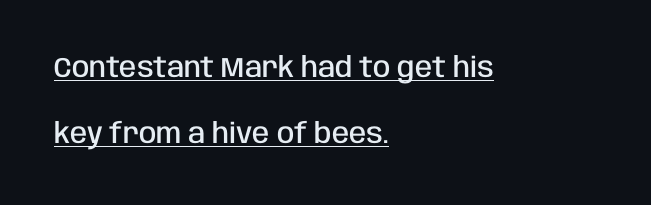
{"serif": "no", "italic": "no", "bold": "semi", "weight": "semibold", "width": "condensed", "stroke_contrast": "low", "x_height": "large", "monospaced": "no", "underline": "yes", "align": "left", "line_spacing": "loose", "line_spacing_ratio": 2.36, "letter_spacing": "normal", "letter_spacing_em": 0.0, "glyph_px": 28}
